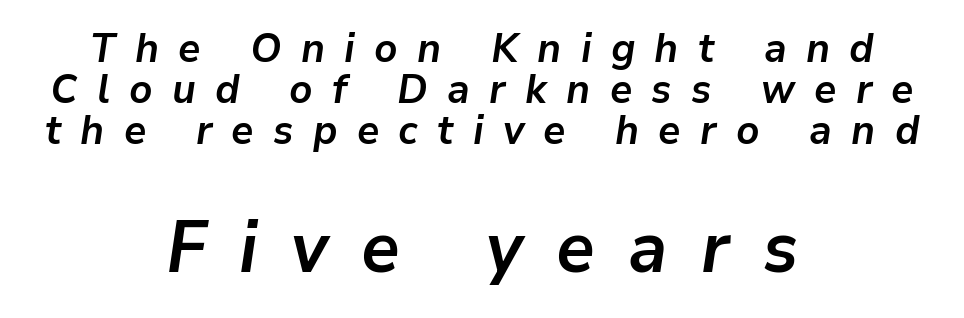
The image shows 71 px semibold type, italic (leaning right); set centered, tight line spacing (1.0x), unusually wide letter spacing (+0.47 em), not underlined; the second (bottom) block is 1.73x larger; low stroke contrast and a medium x-height.
